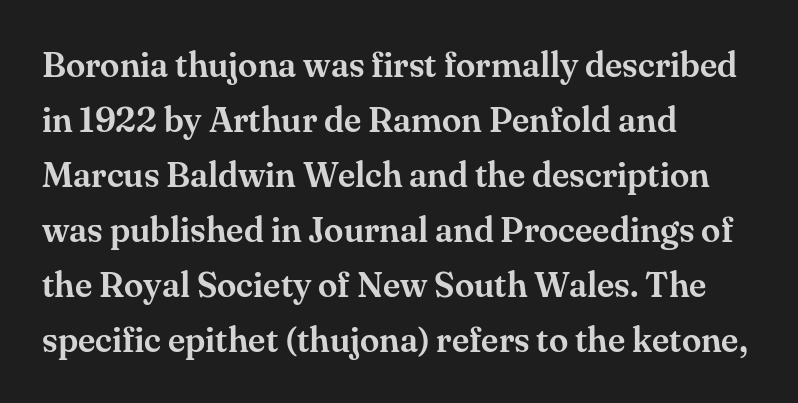
{"serif": "yes", "italic": "no", "width": "normal", "stroke_contrast": "medium", "x_height": "small", "monospaced": "no", "underline": "no", "align": "left", "line_spacing": "normal", "line_spacing_ratio": 1.57, "letter_spacing": "normal", "letter_spacing_em": 0.0, "glyph_px": 35}
